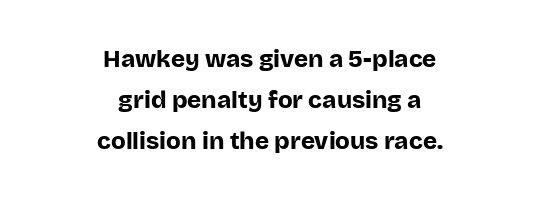
Q: Is the text bold? A: Yes.
Q: Is the text italic (slanted)? A: No, it is upright.
Q: Is the text underlined? A: No.
Q: How is the paragraph aligned? A: Centered.
Q: Is the spacing between letters normal or unusually wide? A: Normal.
